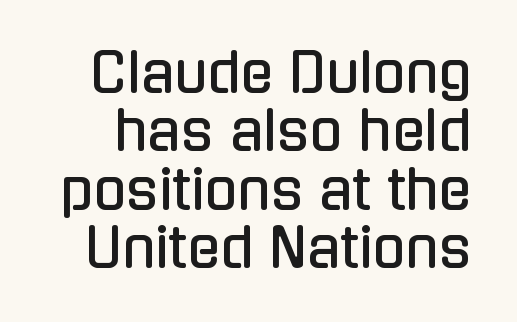
The image shows 54 px condensed sans-serif type, upright; set tight line spacing (1.08x), normal letter spacing, not underlined; low stroke contrast and a medium x-height.
